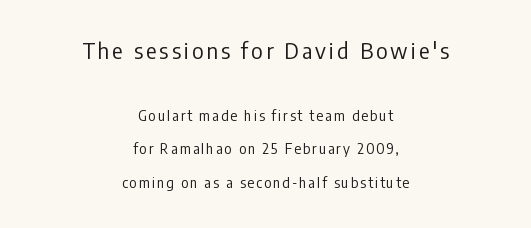
Q: Is the text bold? A: No.
Q: Is the text italic (slanted)? A: No, it is upright.
Q: Is the text underlined? A: No.
Q: How is the paragraph aligned? A: Centered.
Q: Is the spacing between lines tight, normal or loose? A: Loose.
Q: Which block of text is set in a larger size, the first (top) or the second (bottom)? A: The first (top) one.
